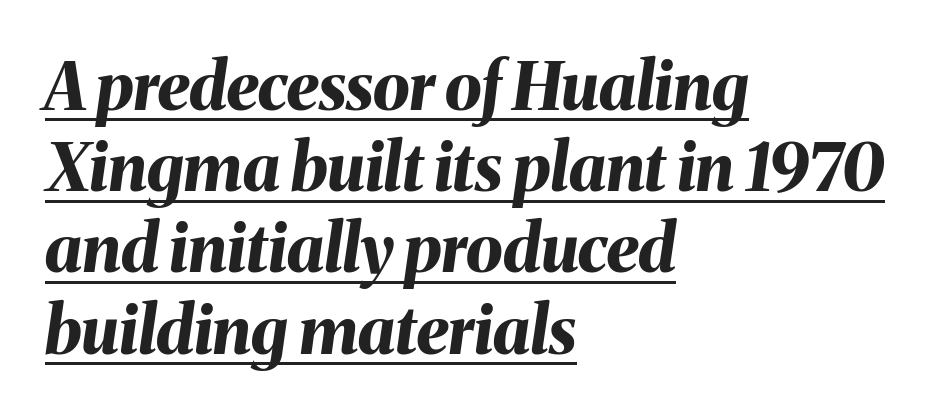
{"italic": "yes", "lean": "right", "slant_degrees": 8, "bold": "yes", "weight": "bold", "width": "normal", "stroke_contrast": "medium", "x_height": "medium", "monospaced": "no", "underline": "yes", "align": "left", "line_spacing_ratio": 1.23, "letter_spacing": "normal", "letter_spacing_em": 0.0, "glyph_px": 66}
